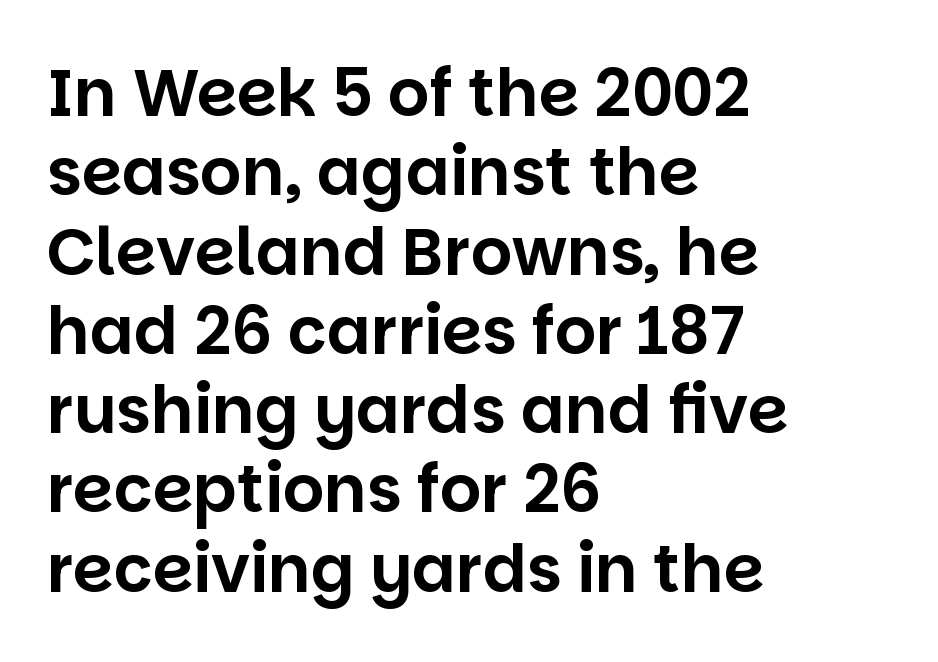
Q: Is the text italic (slanted)? A: No, it is upright.
Q: Is the typeface a serif or a sans-serif typeface? A: Sans-serif.
Q: Is the text underlined? A: No.
Q: How is the paragraph aligned? A: Left-aligned.
Q: Is the spacing between letters normal or unusually wide? A: Normal.
Q: Width (condensed, normal, or wide)? A: Normal.
Q: Stroke contrast? A: Low.
Q: x-height? A: Large.
Q: Monospaced? A: No.
